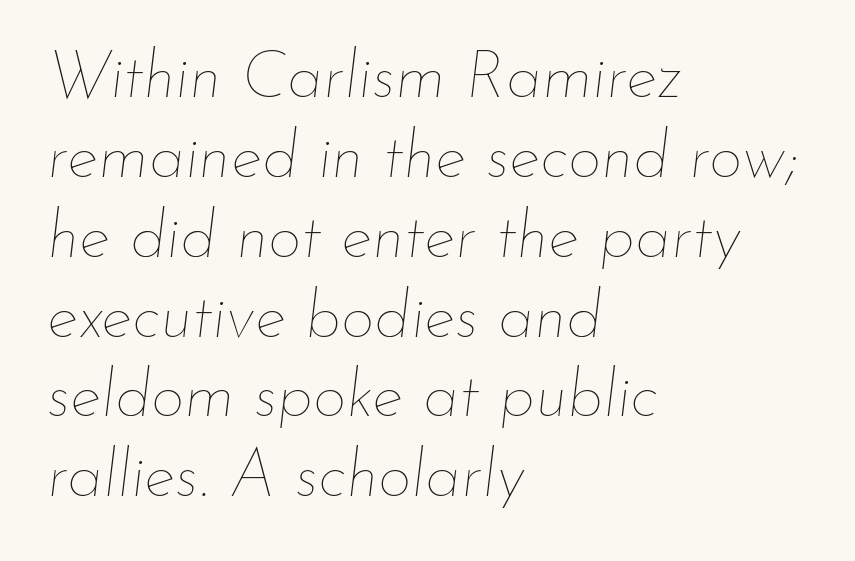
Letter spacing: default. Stroke thickness stays within the range of a standard reading face or lighter. Here the designer chose a conventional face with non-uniform glyph widths. Only glyphs here, with clear space below each row. Casual observation: everything's shoved over to the left. In terms of posture, this sample is oblique.
